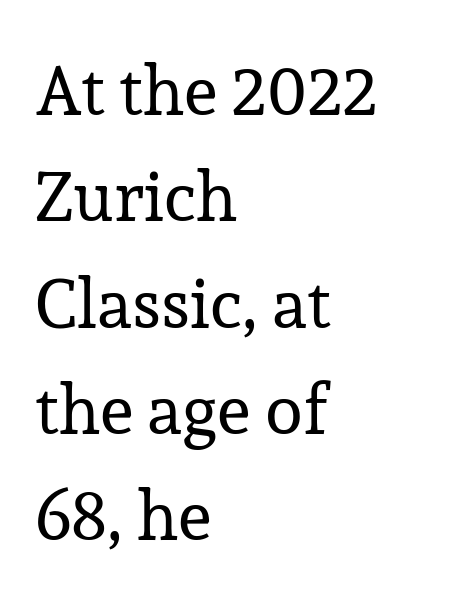
{"serif": "yes", "italic": "no", "bold": "no", "weight": "regular", "width": "normal", "stroke_contrast": "low", "x_height": "medium", "monospaced": "no", "underline": "no", "align": "left", "line_spacing": "normal", "line_spacing_ratio": 1.54, "letter_spacing": "normal", "letter_spacing_em": 0.0, "glyph_px": 69}
